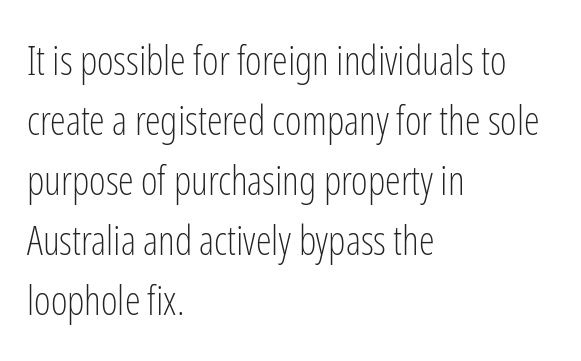
The rendering uses natural spacing where letterforms have individual widths. Designer's note — italics off, roman on. Every row of glyphs begins at an identical x-position on the left. Rule under the text: the space is simply empty. The strokes carry an ordinary text weight at most.
